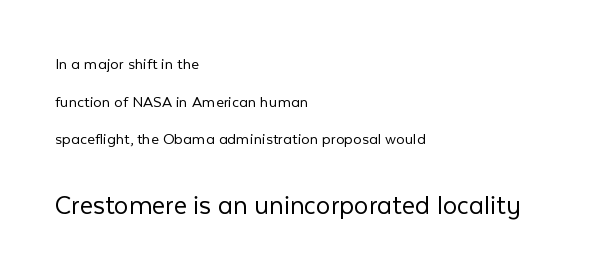
Q: Is the text bold? A: No.
Q: Is the text italic (slanted)? A: No, it is upright.
Q: Is the typeface a serif or a sans-serif typeface? A: Sans-serif.
Q: Is the text underlined? A: No.
Q: How is the paragraph aligned? A: Left-aligned.
Q: Is the spacing between letters normal or unusually wide? A: Normal.
Q: Is the spacing between lines tight, normal or loose? A: Loose.
Q: Which block of text is set in a larger size, the first (top) or the second (bottom)? A: The second (bottom) one.
Q: Width (condensed, normal, or wide)? A: Normal.
Q: Stroke contrast? A: Low.
Q: x-height? A: Medium.
Q: Monospaced? A: No.
